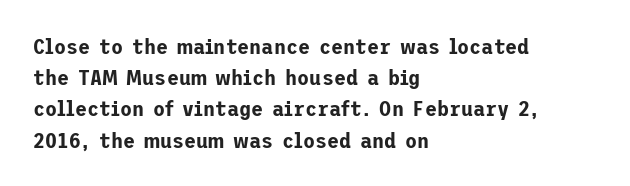
The image shows 22 px text type, upright; set left-aligned, normal line spacing (1.42x), normal letter spacing, not underlined.
